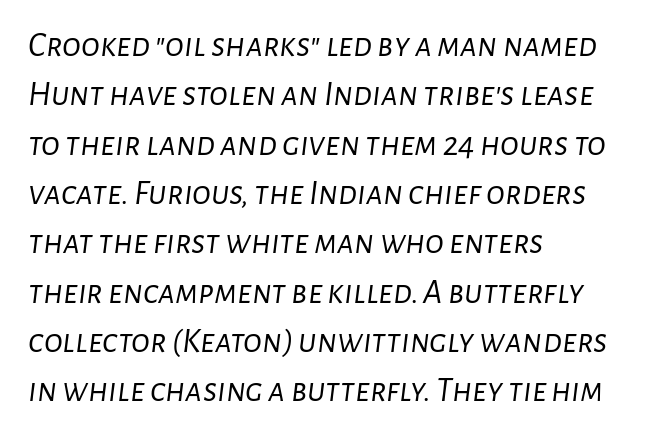
The image shows 35 px light type, italic (leaning right); set left-aligned, normal line spacing (1.41x), normal letter spacing, not underlined; low stroke contrast and a medium x-height.
